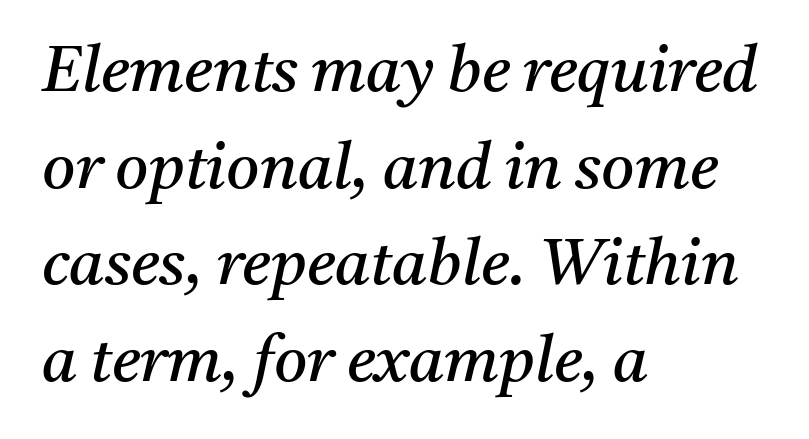
Glyph-to-glyph distance matches everyday printed text. Serifs: yes, visible at the terminals of the letterforms. A typesetter would mark this as italic. The rendering uses natural spacing where letterforms have individual widths.
